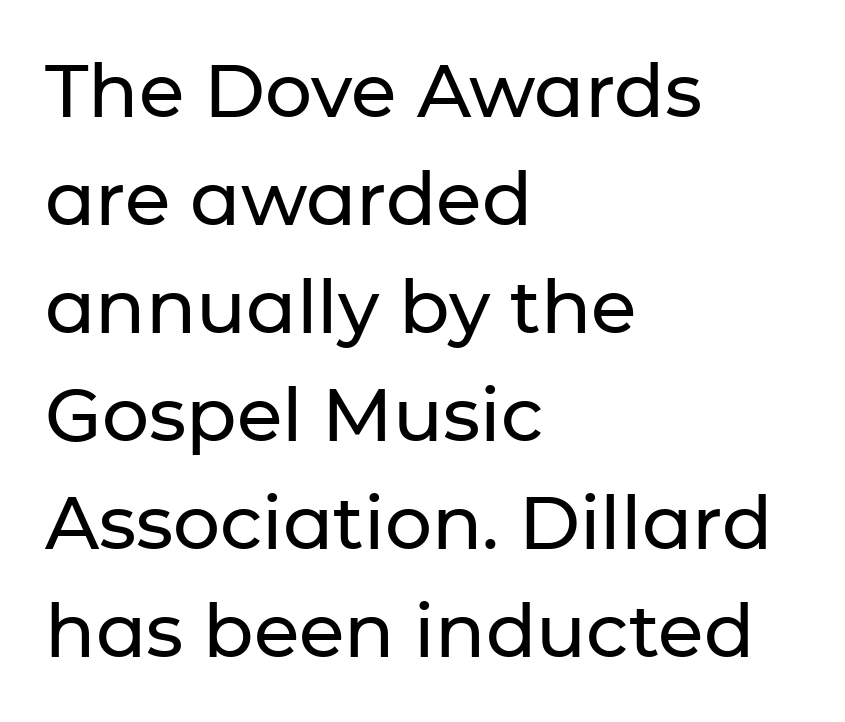
The image shows 74 px sans-serif type, upright; set left-aligned, normal line spacing (1.46x), normal letter spacing, not underlined; low stroke contrast and a medium x-height.
